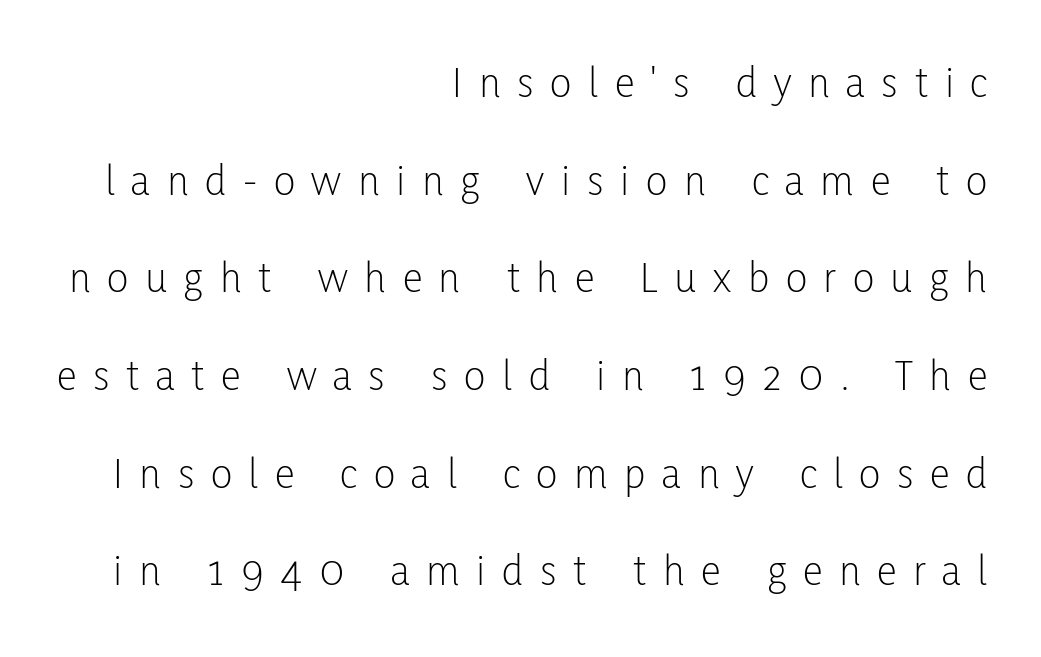
The passage shown is typeset with a sans-serif family. Stroke thickness stays within the range of a standard reading face or lighter. Each new line begins a long way beneath the previous one. A roman cut, with each character standing at attention.
